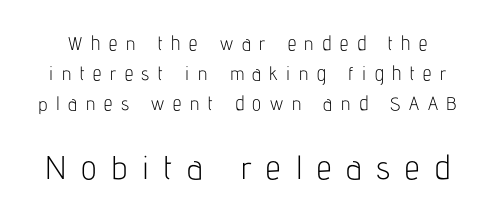
{"serif": "no", "italic": "no", "bold": "no", "weight": "light", "width": "condensed", "stroke_contrast": "low", "x_height": "medium", "monospaced": "no", "underline": "no", "line_spacing": "normal", "line_spacing_ratio": 1.57, "letter_spacing": "wide", "letter_spacing_em": 0.45, "larger_block": "second", "size_ratio": 1.74, "glyph_px": 33}
